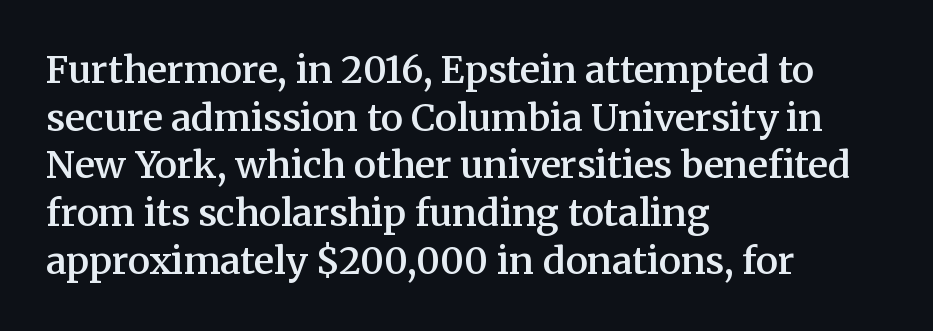
{"serif": "yes", "italic": "no", "bold": "semi", "weight": "semibold", "width": "normal", "stroke_contrast": "medium", "x_height": "medium", "monospaced": "no", "underline": "no", "align": "left", "line_spacing": "normal", "line_spacing_ratio": 1.29, "letter_spacing": "normal", "letter_spacing_em": 0.0, "glyph_px": 37}
